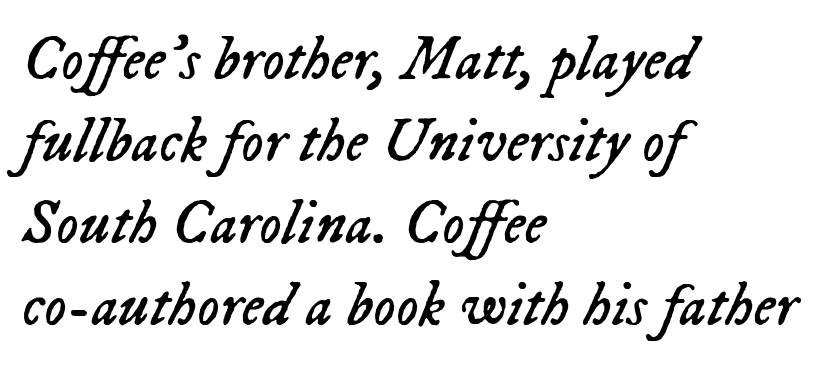
{"italic": "yes", "lean": "right", "slant_degrees": 23, "bold": "no", "weight": "regular", "width": "normal", "stroke_contrast": "low", "x_height": "medium", "monospaced": "no", "underline": "no", "align": "left", "line_spacing": "normal", "line_spacing_ratio": 1.32, "letter_spacing": "normal", "letter_spacing_em": 0.0, "glyph_px": 62}
